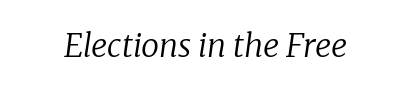
{"serif": "yes", "italic": "yes", "lean": "right", "slant_degrees": 8, "bold": "no", "weight": "regular", "width": "normal", "stroke_contrast": "low", "x_height": "medium", "monospaced": "no", "underline": "no", "letter_spacing": "normal", "letter_spacing_em": 0.0, "glyph_px": 32}
